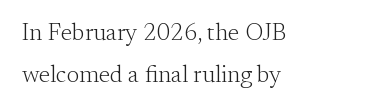
The image shows 24 px text type, upright; set left-aligned, line spacing 1.73x, normal letter spacing, not underlined.
